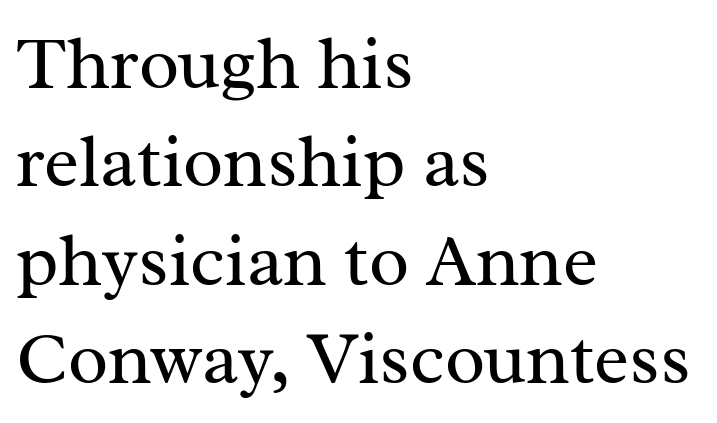
The image shows 74 px regular-weight serif type, upright; set left-aligned, normal line spacing (1.33x), normal letter spacing, not underlined; medium stroke contrast and a medium x-height.
